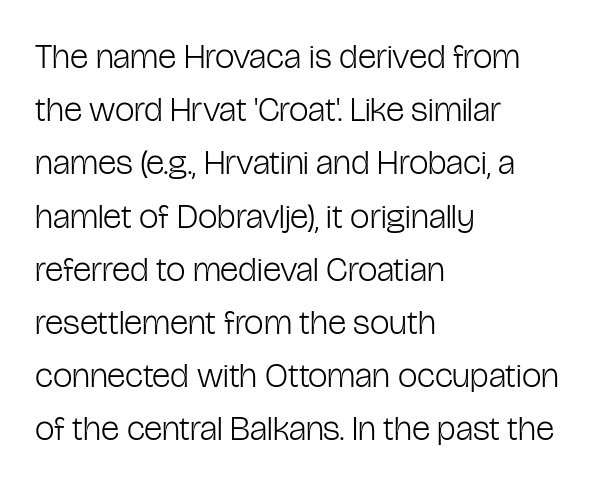
Q: Is the text bold? A: No.
Q: Is the text italic (slanted)? A: No, it is upright.
Q: Is the typeface a serif or a sans-serif typeface? A: Sans-serif.
Q: Is the text underlined? A: No.
Q: How is the paragraph aligned? A: Left-aligned.
Q: Is the spacing between letters normal or unusually wide? A: Normal.
Q: Is the spacing between lines tight, normal or loose? A: Normal.
Q: Width (condensed, normal, or wide)? A: Condensed.
Q: Stroke contrast? A: Low.
Q: x-height? A: Medium.
Q: Monospaced? A: No.
